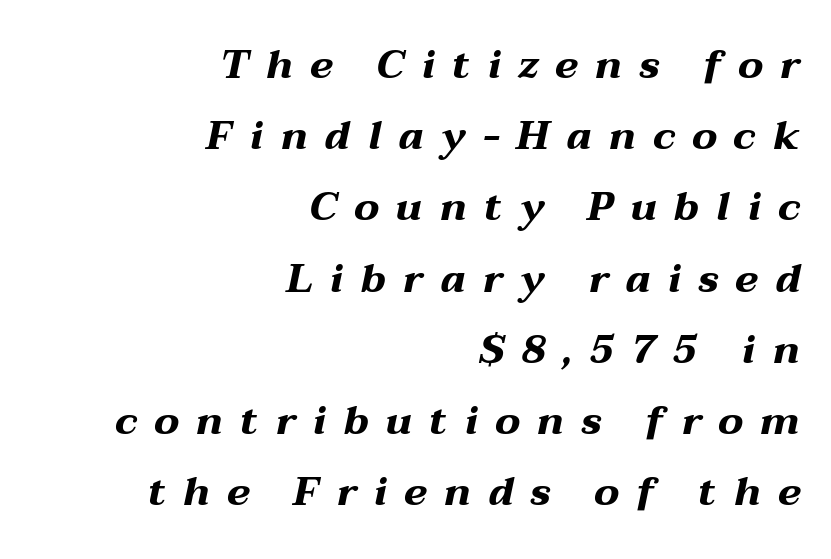
Any mark beneath the type? The region is blank. Visually the block forms a straight wall on the right and a jagged coastline on the left. In terms of weight, the rendering is a true, heavy bold. Observe the lean: these are italic letterforms.
